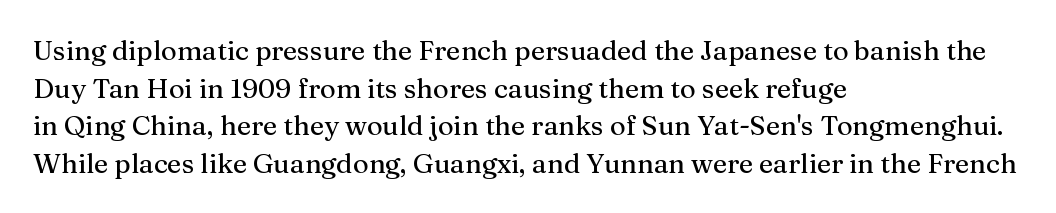
Q: Is the text italic (slanted)? A: No, it is upright.
Q: Is the text underlined? A: No.
Q: How is the paragraph aligned? A: Left-aligned.
Q: Is the spacing between letters normal or unusually wide? A: Normal.
Q: Is the spacing between lines tight, normal or loose? A: Normal.
